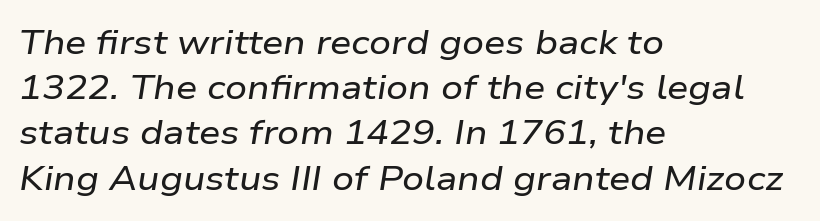
The image shows 34 px wide type, italic (leaning right); set left-aligned, normal line spacing (1.33x), normal letter spacing, not underlined; low stroke contrast and a medium x-height.
